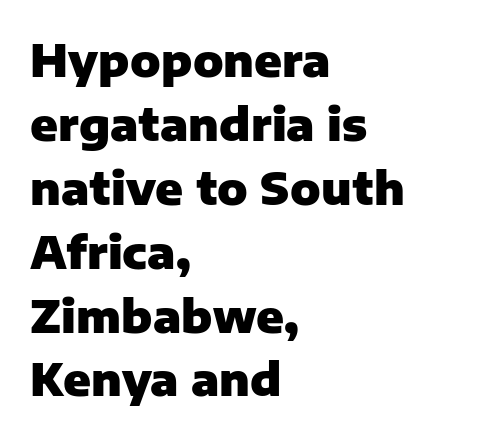
{"serif": "no", "italic": "no", "bold": "yes", "weight": "heavy", "width": "normal", "stroke_contrast": "low", "x_height": "medium", "monospaced": "no", "underline": "no", "align": "left", "line_spacing": "normal", "line_spacing_ratio": 1.42, "letter_spacing": "normal", "letter_spacing_em": 0.0, "glyph_px": 45}
